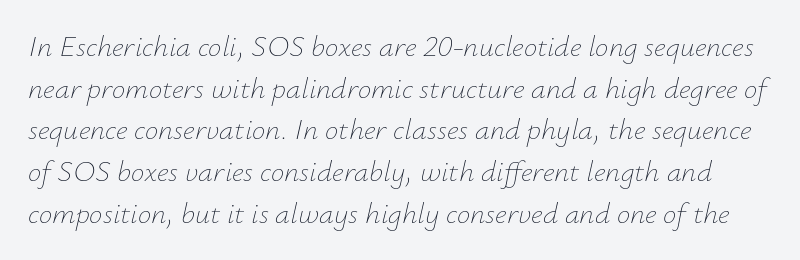
Q: Is the text bold? A: No.
Q: Is the text italic (slanted)? A: Yes, it leans right by about 12 degrees.
Q: Is the text underlined? A: No.
Q: Is the spacing between letters normal or unusually wide? A: Normal.
Q: Is the spacing between lines tight, normal or loose? A: Normal.
Q: Width (condensed, normal, or wide)? A: Normal.
Q: Stroke contrast? A: Low.
Q: x-height? A: Small.
Q: Monospaced? A: No.
